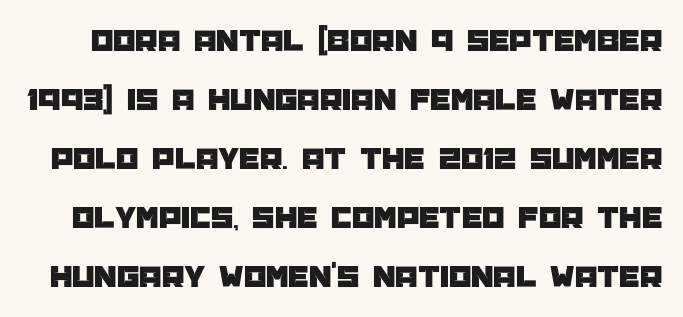
The image shows 32 px sans-serif type, upright; set line spacing 1.84x, normal letter spacing, not underlined; low stroke contrast and a large x-height.
